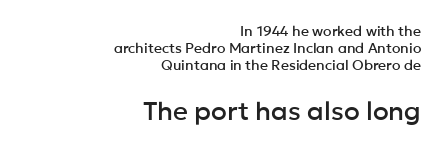
The image shows 26 px text type, upright; set right-aligned, line spacing 1.21x, normal letter spacing, not underlined; the second (bottom) block is 1.86x larger.
